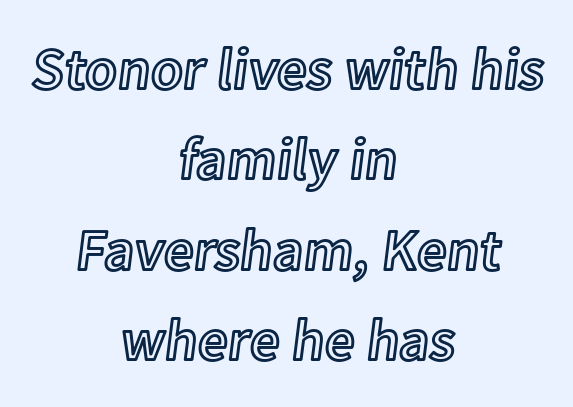
Q: Is the text italic (slanted)? A: Yes.
Q: Is the text underlined? A: No.
Q: How is the paragraph aligned? A: Centered.
Q: Is the spacing between letters normal or unusually wide? A: Normal.
Q: Is the spacing between lines tight, normal or loose? A: Normal.
Q: Width (condensed, normal, or wide)? A: Normal.
Q: x-height? A: Medium.
Q: Monospaced? A: No.
